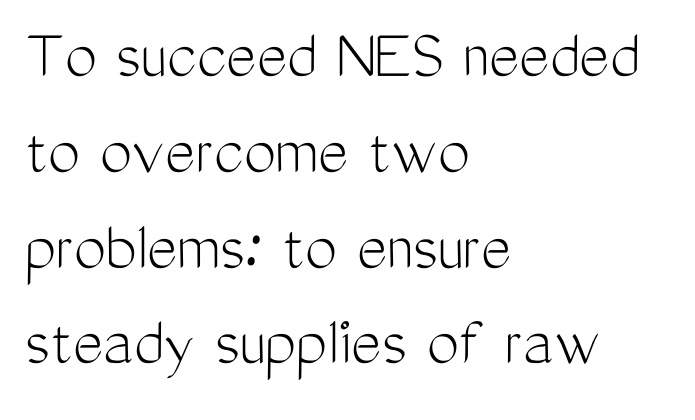
{"serif": "no", "italic": "no", "bold": "no", "weight": "light", "width": "condensed", "stroke_contrast": "medium", "x_height": "medium", "monospaced": "no", "underline": "no", "align": "left", "line_spacing": "normal", "line_spacing_ratio": 1.33, "letter_spacing": "normal", "letter_spacing_em": 0.0, "glyph_px": 72}
